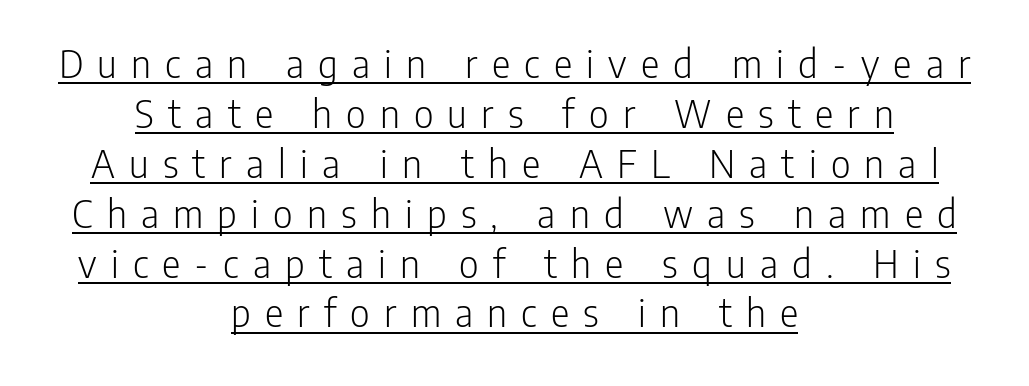
{"serif": "no", "italic": "no", "bold": "no", "weight": "light", "width": "condensed", "stroke_contrast": "low", "x_height": "medium", "monospaced": "no", "underline": "yes", "align": "center", "line_spacing_ratio": 1.16, "letter_spacing": "wide", "letter_spacing_em": 0.33, "glyph_px": 43}
